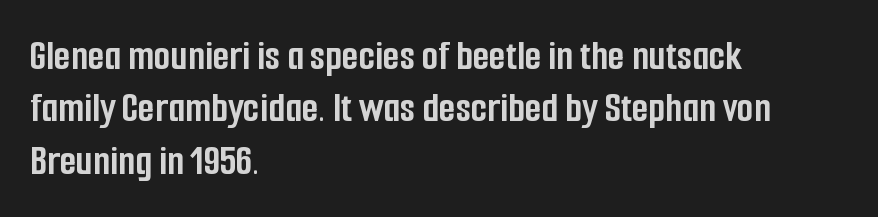
You'd pick this weight for a headline — it's a proper bold. Every stem runs plumb, perpendicular to the baseline. No word sits above an underline. The passage shown is typed in a proportional face where columns would drift. How are the letters spaced? Ordinarily, with no added tracking.
